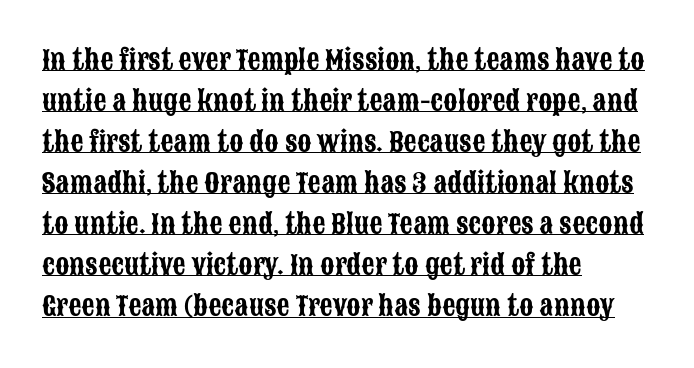
The specimen includes a rule beneath the text block's lines. The block of text has a typical density, with ordinary space between rows. The paragraph has a hard left edge and a soft right edge. Inter-character spacing is left at the font's built-in metrics.
